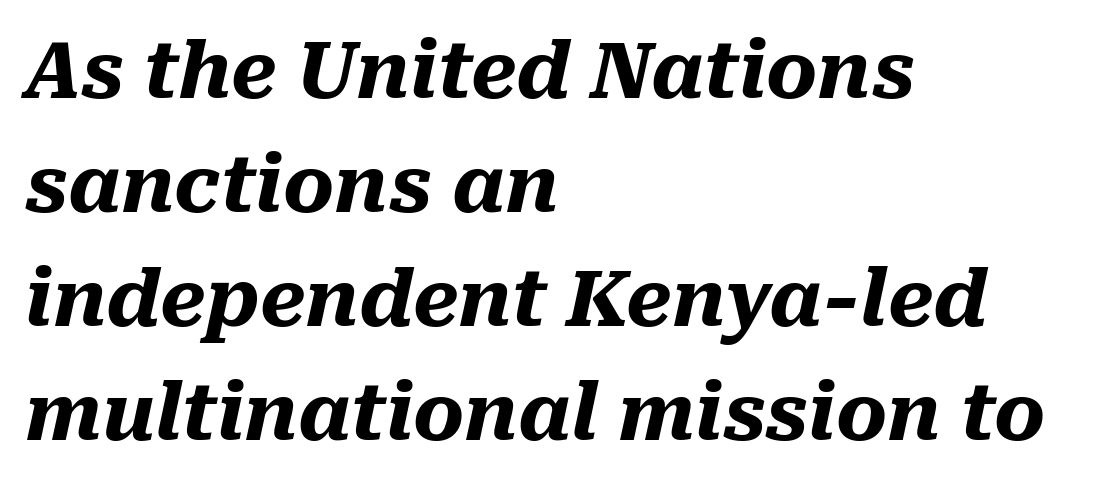
The image shows 78 px heavy type, italic (leaning right); set left-aligned, normal line spacing (1.46x), normal letter spacing, not underlined; medium stroke contrast and a medium x-height.
